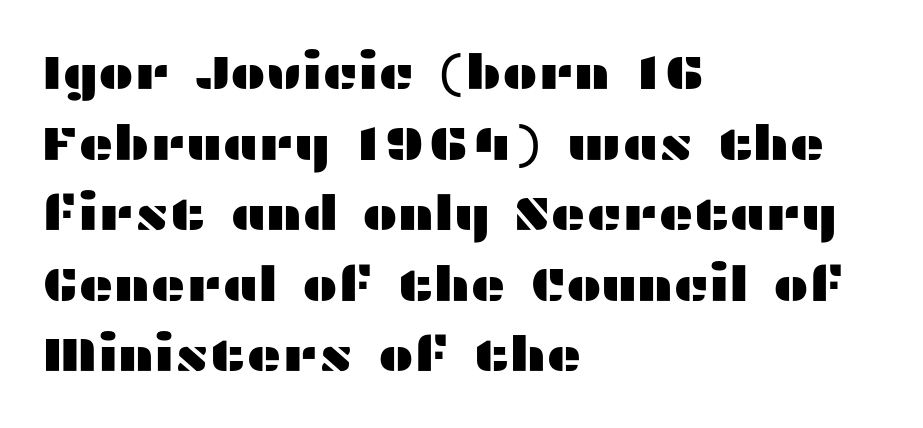
The image shows 48 px wide sans-serif type, upright; set left-aligned, normal line spacing (1.47x), normal letter spacing, not underlined; medium stroke contrast and a medium x-height.
